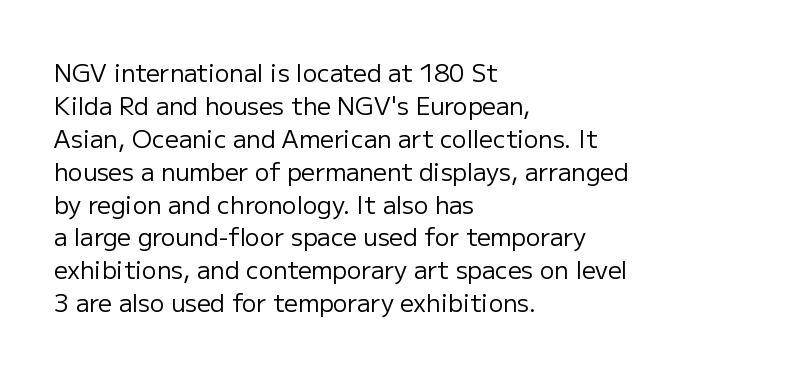
Q: Is the text bold? A: No.
Q: Is the text italic (slanted)? A: No, it is upright.
Q: Is the text underlined? A: No.
Q: How is the paragraph aligned? A: Left-aligned.
Q: Is the spacing between letters normal or unusually wide? A: Normal.
Q: Is the spacing between lines tight, normal or loose? A: Normal.
